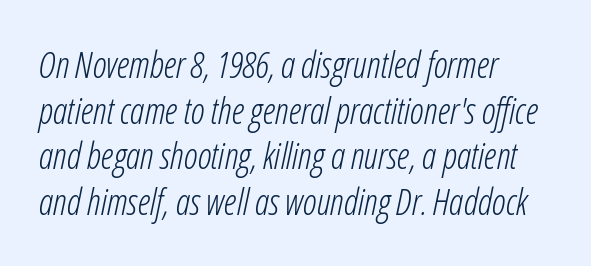
The letters advance in unequal steps, a hallmark of proportional type. The passage is arranged the way most books set body copy — flush left. A quiet, ordinary-to-light weight characterises the typeface. Notice how descenders clear the ascenders below comfortably — that's standard leading.
